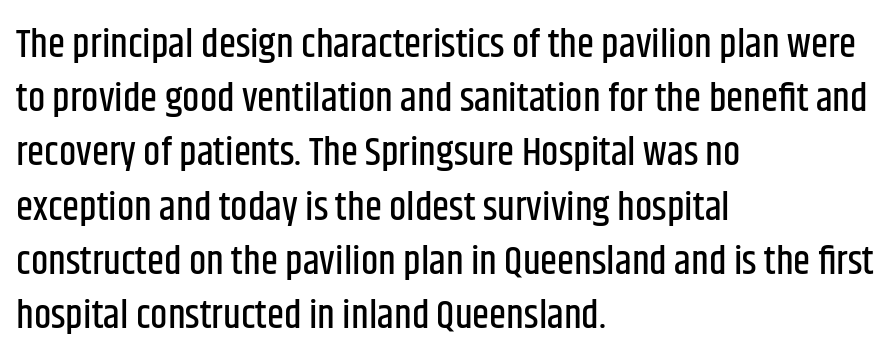
Q: Is the text italic (slanted)? A: No, it is upright.
Q: Is the typeface a serif or a sans-serif typeface? A: Sans-serif.
Q: Is the text underlined? A: No.
Q: How is the paragraph aligned? A: Left-aligned.
Q: Is the spacing between letters normal or unusually wide? A: Normal.
Q: Is the spacing between lines tight, normal or loose? A: Normal.
Q: Width (condensed, normal, or wide)? A: Condensed.
Q: Stroke contrast? A: Low.
Q: x-height? A: Large.
Q: Monospaced? A: No.
